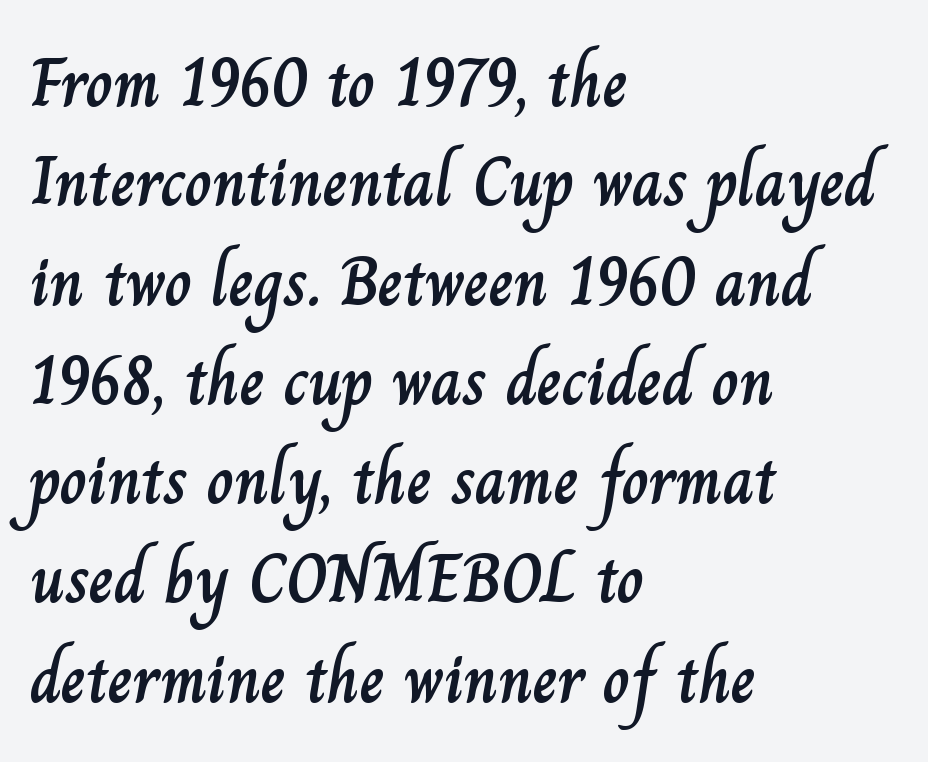
Q: Is the text italic (slanted)? A: Yes.
Q: Is the text underlined? A: No.
Q: How is the paragraph aligned? A: Left-aligned.
Q: Is the spacing between letters normal or unusually wide? A: Normal.
Q: Is the spacing between lines tight, normal or loose? A: Normal.
Q: Width (condensed, normal, or wide)? A: Normal.
Q: Stroke contrast? A: Low.
Q: x-height? A: Small.
Q: Monospaced? A: No.
